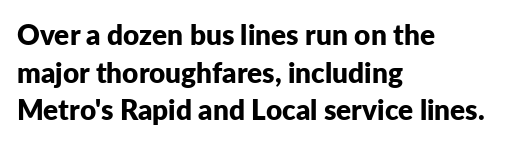
{"serif": "no", "italic": "no", "bold": "yes", "weight": "bold", "width": "normal", "stroke_contrast": "low", "x_height": "medium", "monospaced": "no", "underline": "no", "align": "left", "line_spacing": "normal", "line_spacing_ratio": 1.34, "letter_spacing": "normal", "letter_spacing_em": 0.0, "glyph_px": 28}
